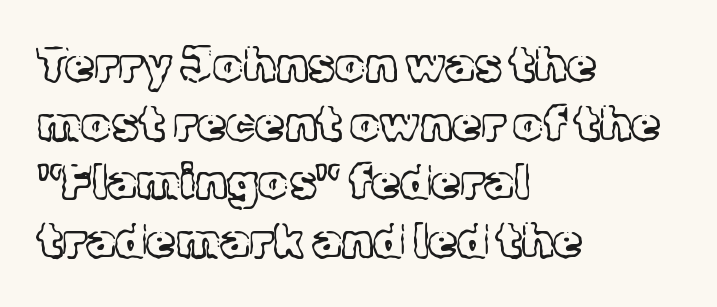
{"serif": "yes", "italic": "no", "bold": "no", "weight": "light", "width": "normal", "x_height": "medium", "monospaced": "no", "underline": "no", "align": "left", "line_spacing": "normal", "line_spacing_ratio": 1.25, "letter_spacing": "normal", "letter_spacing_em": 0.0, "glyph_px": 47}
